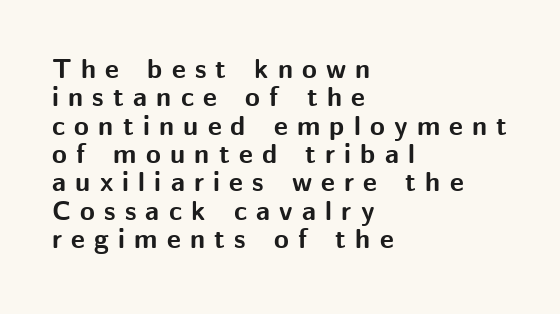
Q: Is the text bold? A: Yes.
Q: Is the text italic (slanted)? A: No, it is upright.
Q: Is the text underlined? A: No.
Q: How is the paragraph aligned? A: Left-aligned.
Q: Is the spacing between letters normal or unusually wide? A: Unusually wide.
Q: Is the spacing between lines tight, normal or loose? A: Tight.
